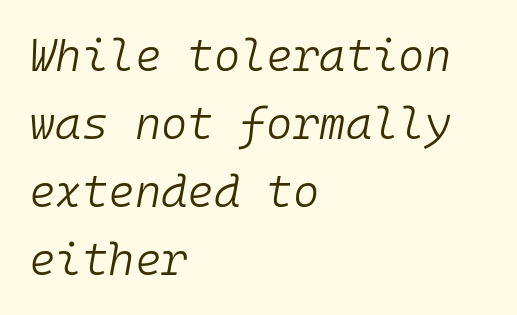
The image shows 45 px light type, italic (leaning right), monospaced; set left-aligned, normal line spacing (1.51x), normal letter spacing, not underlined; low stroke contrast and a medium x-height.
